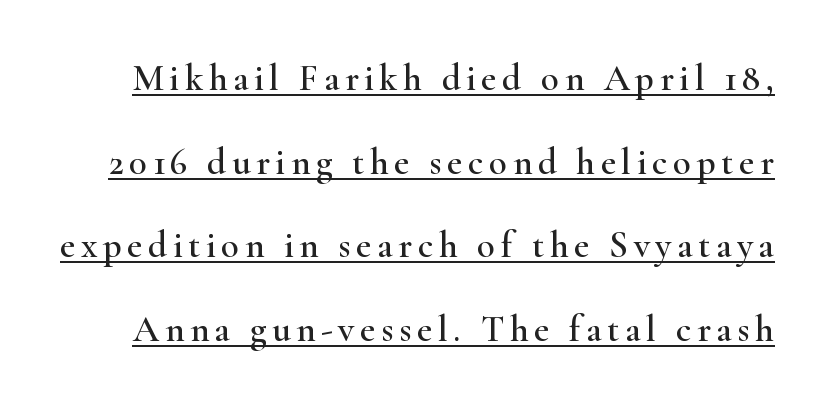
Q: Is the text italic (slanted)? A: No, it is upright.
Q: Is the typeface a serif or a sans-serif typeface? A: Serif.
Q: Is the text underlined? A: Yes.
Q: Is the spacing between lines tight, normal or loose? A: Loose.
Q: Width (condensed, normal, or wide)? A: Wide.
Q: Stroke contrast? A: High.
Q: x-height? A: Small.
Q: Monospaced? A: No.
